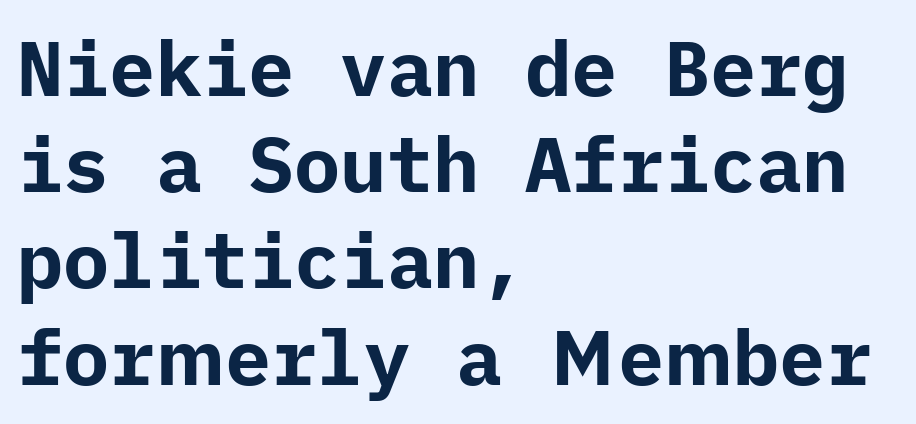
Q: Is the text bold? A: Yes.
Q: Is the text italic (slanted)? A: No, it is upright.
Q: Is the typeface a serif or a sans-serif typeface? A: Sans-serif.
Q: Is the text underlined? A: No.
Q: How is the paragraph aligned? A: Left-aligned.
Q: Is the spacing between letters normal or unusually wide? A: Normal.
Q: Is the spacing between lines tight, normal or loose? A: Normal.
Q: Width (condensed, normal, or wide)? A: Normal.
Q: Stroke contrast? A: Low.
Q: x-height? A: Medium.
